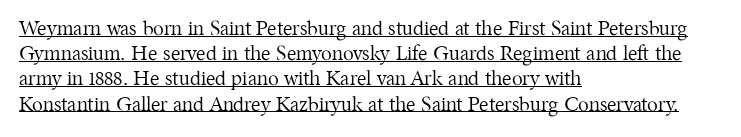
Q: Is the text bold? A: No.
Q: Is the text italic (slanted)? A: No, it is upright.
Q: Is the text underlined? A: Yes.
Q: How is the paragraph aligned? A: Left-aligned.
Q: Is the spacing between letters normal or unusually wide? A: Normal.
Q: Is the spacing between lines tight, normal or loose? A: Normal.
